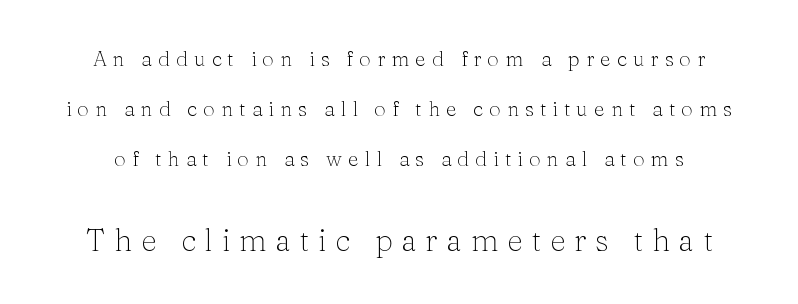
The image shows 31 px light serif type, upright; set loose line spacing (2.38x), unusually wide letter spacing (+0.28 em), not underlined; the second (bottom) block is 1.48x larger; medium stroke contrast and a medium x-height.
